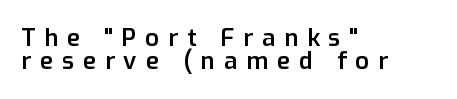
{"italic": "no", "bold": "semi", "underline": "no", "align": "left", "line_spacing": "tight", "line_spacing_ratio": 0.96, "letter_spacing": "wide", "letter_spacing_em": 0.37, "glyph_px": 24}
